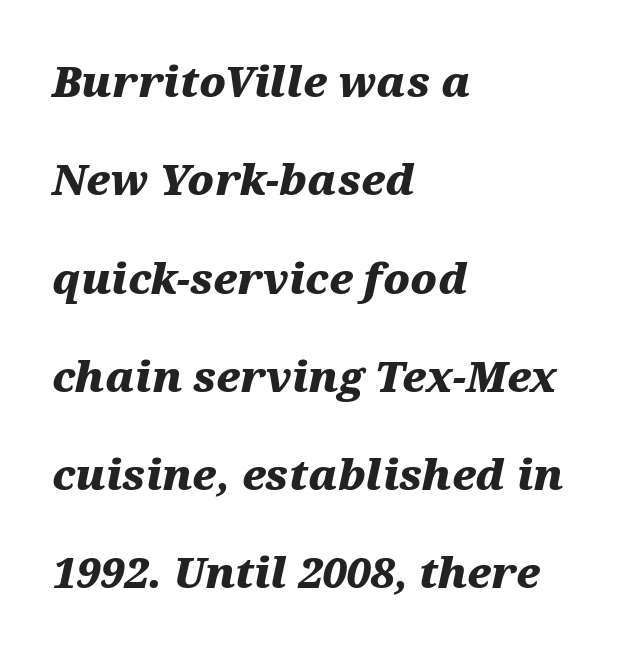
The axis of the letterforms is tilted away from vertical. Interline gaps are noticeably wide in this sample. A bare baseline throughout the passage. Teacher's note: observe the even left margin — that is flush-left alignment. Is the letter spacing exaggerated? No — it looks like the ordinary default.
